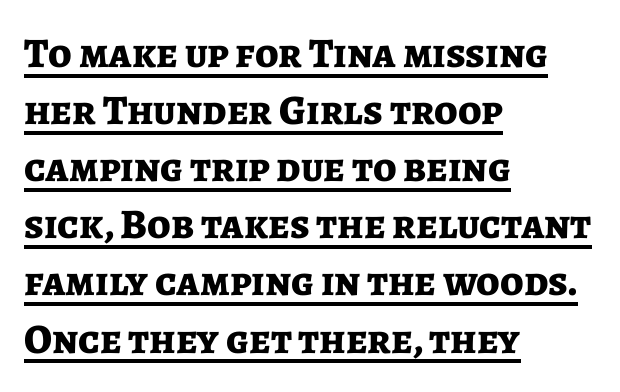
Q: Is the text bold? A: Yes.
Q: Is the text italic (slanted)? A: No, it is upright.
Q: Is the typeface a serif or a sans-serif typeface? A: Sans-serif.
Q: Is the text underlined? A: Yes.
Q: How is the paragraph aligned? A: Left-aligned.
Q: Is the spacing between letters normal or unusually wide? A: Normal.
Q: Is the spacing between lines tight, normal or loose? A: Normal.
Q: Width (condensed, normal, or wide)? A: Normal.
Q: Stroke contrast? A: Low.
Q: x-height? A: Medium.
Q: Monospaced? A: No.
